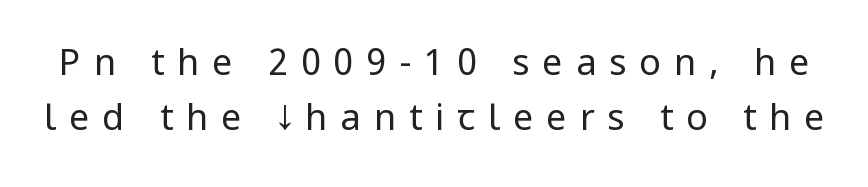
{"serif": "no", "italic": "no", "bold": "no", "weight": "regular", "width": "condensed", "stroke_contrast": "low", "x_height": "large", "monospaced": "no", "underline": "no", "line_spacing": "normal", "line_spacing_ratio": 1.53, "letter_spacing": "wide", "letter_spacing_em": 0.36, "glyph_px": 36}
